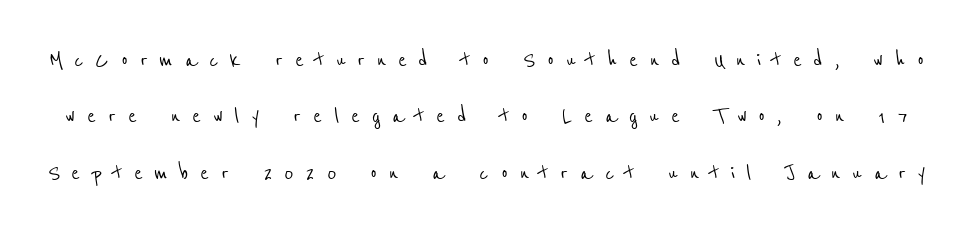
{"underline": "no", "line_spacing": "loose", "line_spacing_ratio": 2.17, "letter_spacing": "wide", "letter_spacing_em": 0.45, "glyph_px": 26}
